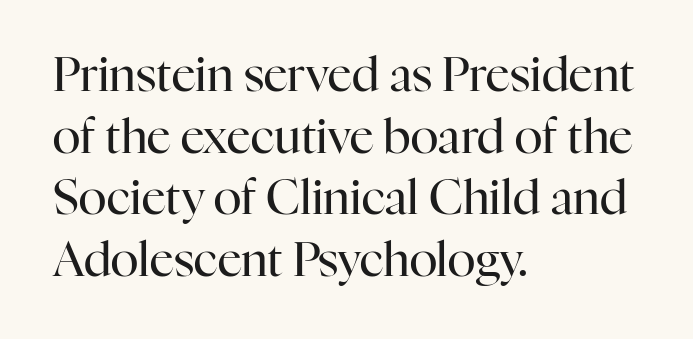
{"serif": "yes", "italic": "no", "bold": "no", "weight": "regular", "width": "normal", "stroke_contrast": "high", "x_height": "medium", "monospaced": "no", "underline": "no", "align": "left", "line_spacing": "normal", "line_spacing_ratio": 1.31, "letter_spacing": "normal", "letter_spacing_em": 0.0, "glyph_px": 47}
